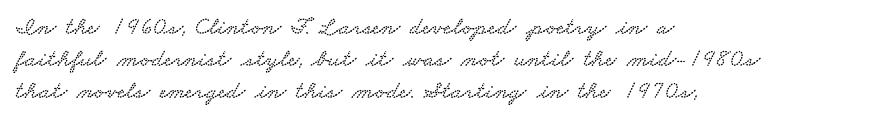
Q: Is the text underlined? A: No.
Q: How is the paragraph aligned? A: Left-aligned.
Q: Is the spacing between letters normal or unusually wide? A: Normal.
Q: Is the spacing between lines tight, normal or loose? A: Normal.
